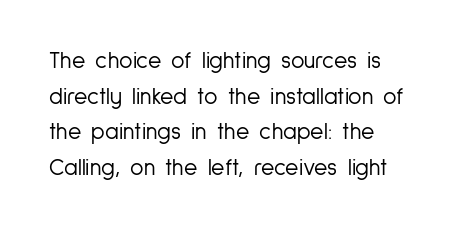
The image shows 23 px text type, upright; set normal line spacing (1.55x), normal letter spacing, not underlined.
